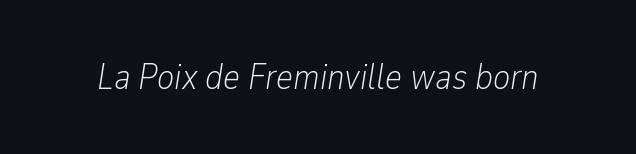
{"italic": "yes", "lean": "right", "slant_degrees": 9, "bold": "no", "weight": "light", "width": "condensed", "stroke_contrast": "low", "x_height": "medium", "monospaced": "no", "underline": "no", "letter_spacing": "normal", "letter_spacing_em": 0.0, "glyph_px": 36}
